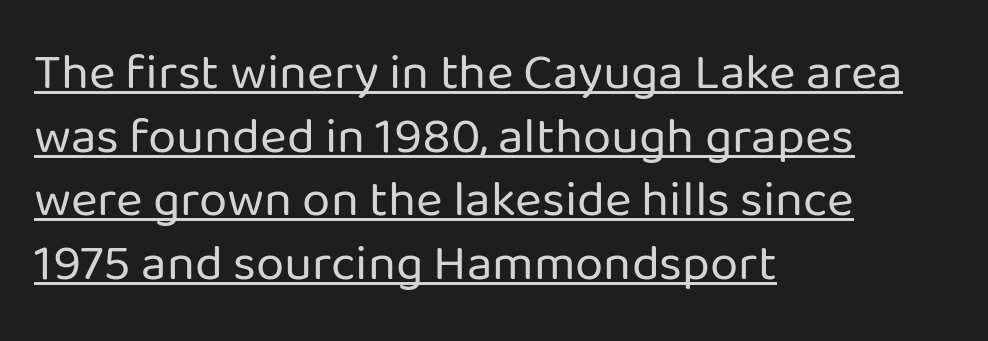
{"serif": "no", "italic": "no", "bold": "no", "weight": "regular", "width": "normal", "stroke_contrast": "low", "x_height": "medium", "monospaced": "no", "underline": "yes", "align": "left", "line_spacing": "normal", "line_spacing_ratio": 1.25, "letter_spacing": "normal", "letter_spacing_em": 0.0, "glyph_px": 51}
